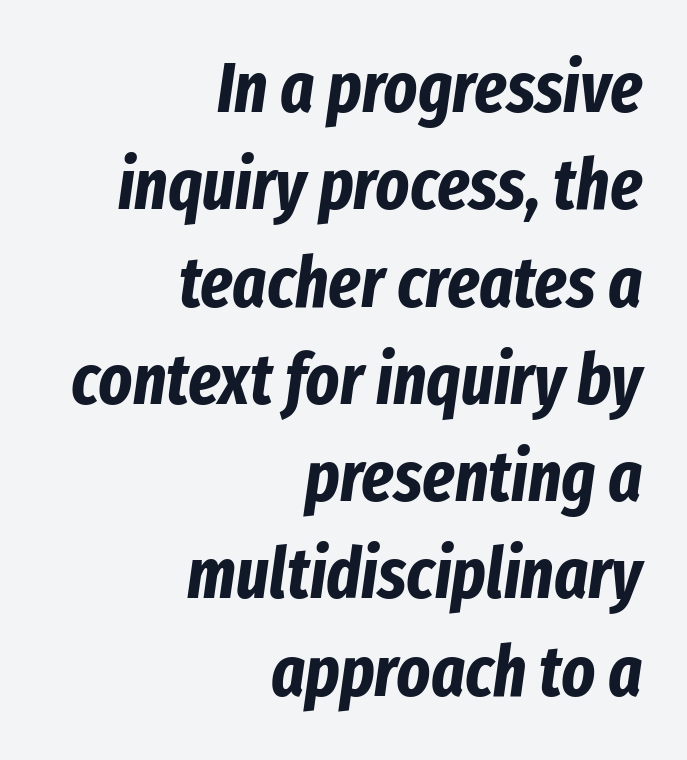
The area under the type is left untouched. The lines in this sample share a right terminus and differ only in where they begin. Notice how the stems are inclined rather than vertical — that's the hallmark of italics. Successive baselines arrive at the customary interval. This sample has the flowing, uneven cadence of proportional lettering. There is no visible air inserted between adjacent glyphs.
